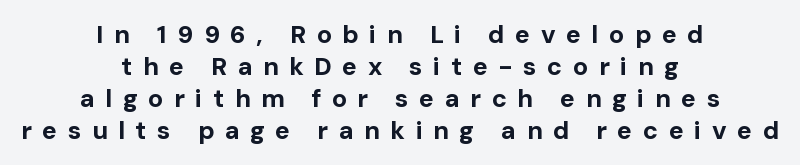
The image shows 25 px bold type, upright; set centered, normal line spacing (1.28x), unusually wide letter spacing (+0.42 em), not underlined.
